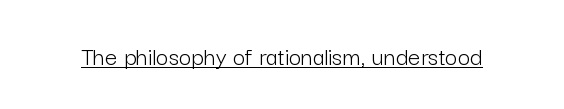
The image shows 27 px text type, upright; set normal letter spacing, underlined.
